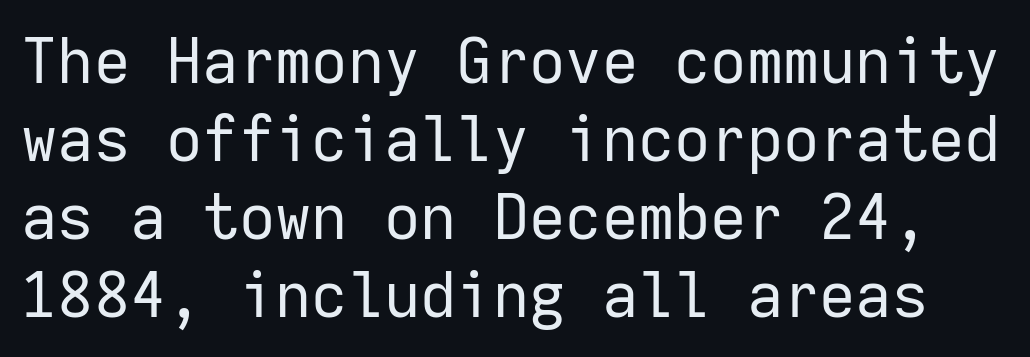
{"serif": "no", "italic": "no", "bold": "no", "weight": "regular", "width": "normal", "stroke_contrast": "low", "x_height": "medium", "monospaced": "yes", "underline": "no", "line_spacing_ratio": 1.24, "letter_spacing": "normal", "letter_spacing_em": 0.0, "glyph_px": 63}
